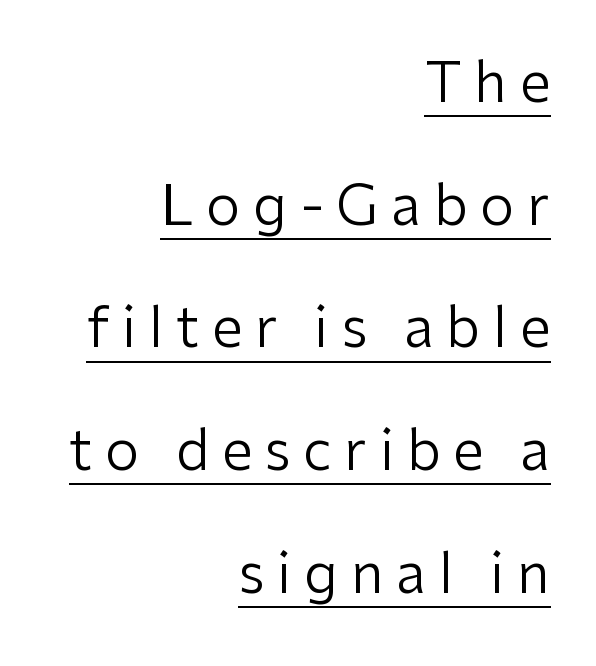
Is the stroke heavy? The answer is a plain regular-or-lighter. These lines have a slow, spaced-out rhythm from letter to letter. The face used here is proportionally spaced, like ordinary book or web type. The rendering shows plain stroke endings on the letterforms — a sans-serif design. The paragraph has a hard right edge and a soft left edge.
